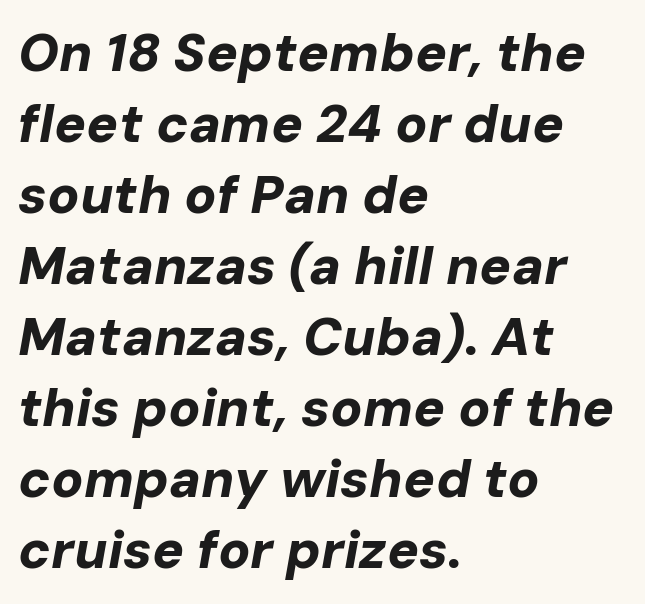
{"italic": "yes", "lean": "right", "slant_degrees": 10, "bold": "yes", "weight": "bold", "width": "normal", "stroke_contrast": "low", "x_height": "medium", "monospaced": "no", "underline": "no", "align": "left", "line_spacing": "normal", "line_spacing_ratio": 1.34, "letter_spacing": "normal", "letter_spacing_em": 0.0, "glyph_px": 53}
